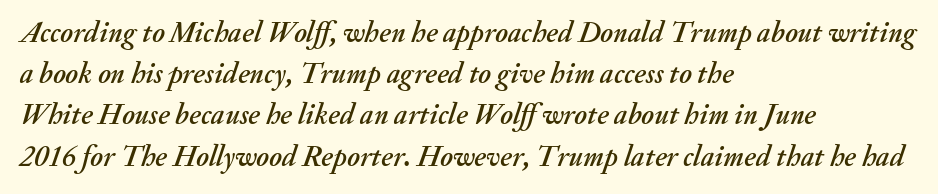
Q: Is the text italic (slanted)? A: Yes, it leans right by about 20 degrees.
Q: Is the text underlined? A: No.
Q: How is the paragraph aligned? A: Left-aligned.
Q: Is the spacing between letters normal or unusually wide? A: Normal.
Q: Is the spacing between lines tight, normal or loose? A: Normal.
Q: Width (condensed, normal, or wide)? A: Normal.
Q: Stroke contrast? A: Medium.
Q: x-height? A: Small.
Q: Monospaced? A: No.
